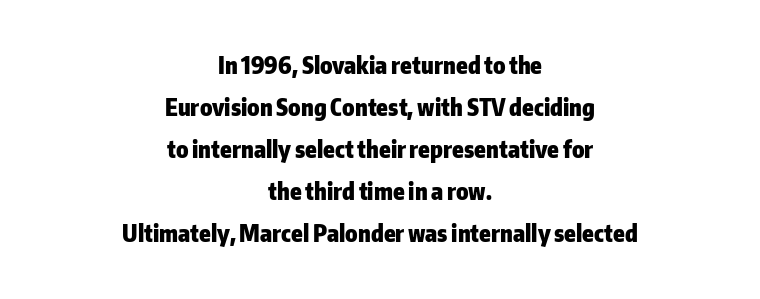
Q: Is the text bold? A: Yes.
Q: Is the text italic (slanted)? A: No, it is upright.
Q: Is the text underlined? A: No.
Q: How is the paragraph aligned? A: Centered.
Q: Is the spacing between letters normal or unusually wide? A: Normal.
